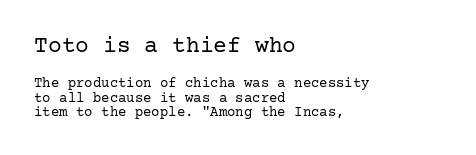
Q: Is the text bold? A: No.
Q: Is the text italic (slanted)? A: No, it is upright.
Q: Is the text underlined? A: No.
Q: How is the paragraph aligned? A: Left-aligned.
Q: Is the spacing between letters normal or unusually wide? A: Normal.
Q: Is the spacing between lines tight, normal or loose? A: Tight.
Q: Which block of text is set in a larger size, the first (top) or the second (bottom)? A: The first (top) one.
